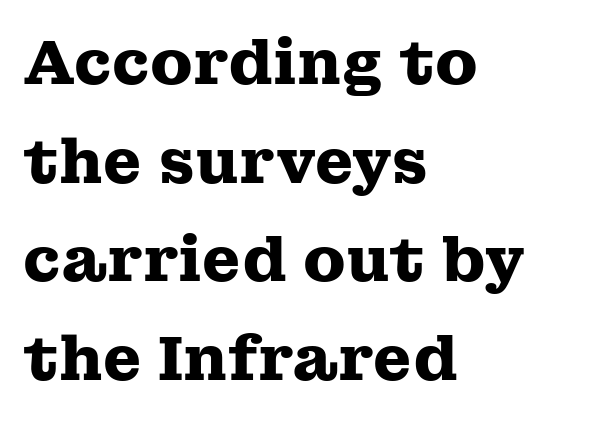
{"serif": "yes", "italic": "no", "bold": "yes", "weight": "heavy", "width": "wide", "stroke_contrast": "medium", "x_height": "medium", "monospaced": "no", "underline": "no", "align": "left", "line_spacing": "normal", "line_spacing_ratio": 1.59, "letter_spacing": "normal", "letter_spacing_em": 0.0, "glyph_px": 62}
